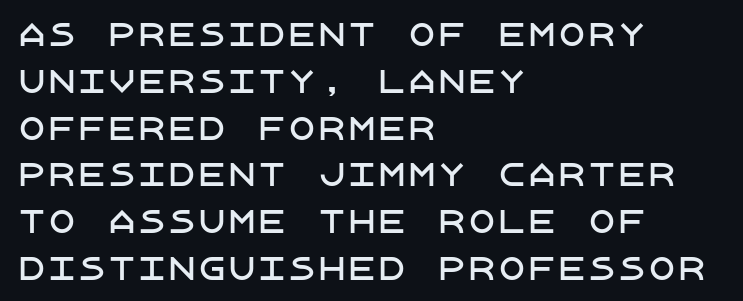
Grotesque or geometric, the face here clearly has no serifs. Whoever set this chose a conventional vertical rhythm. When letters stand straight like this, we call the style roman or upright. Only glyphs here, with clear space below each row. Each line starts at the same left margin while the right side varies. The gaps between neighbouring characters are ordinary and unremarkable.
